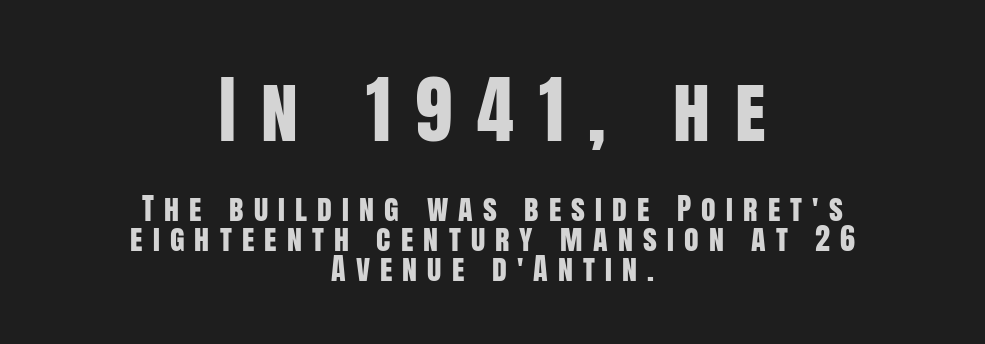
A typesetter would label this face a sans. Upright lettering throughout. Loose tracking; the words dissolve into strings of separated letters. Looks like regular typesetting: each glyph gets only the width it needs. Decoration check: the copy has no underline. Rows of type sit shoulder to shoulder in the vertical direction.
